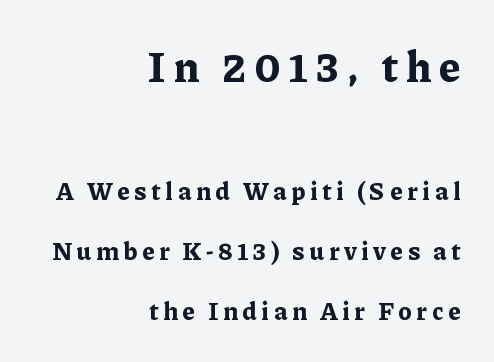
The tracking jumps out immediately: characters are airy and widely separated. A dark, heavy texture on the line: the type is bold. These lines stack with their right ends in a neat column. No word sits above an underline.
